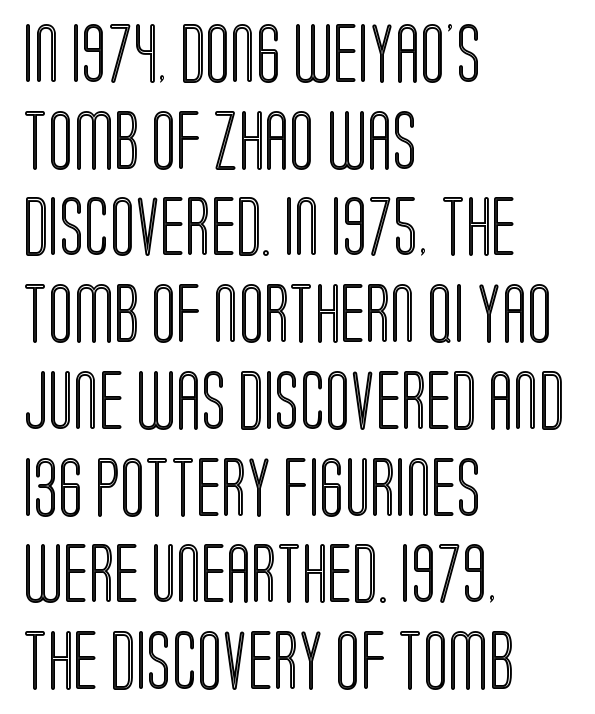
The vertical gap from one line to the next is medium. Casual observation: everything's shoved over to the left. Posture: upright roman. The gap between lines stays unmarked.
